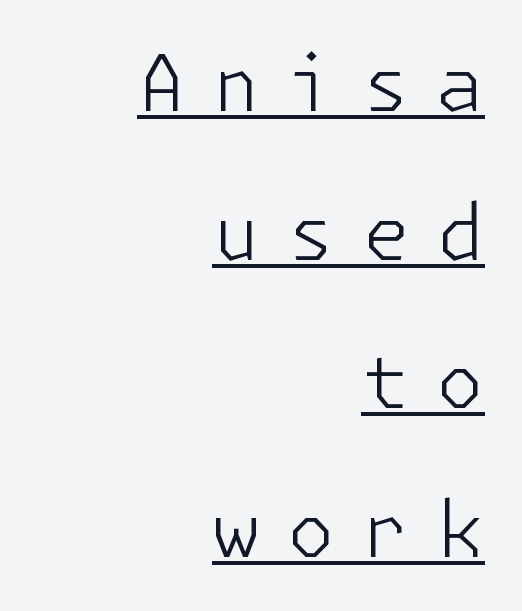
This rendering features underlined lettering. Successive baselines arrive slowly, with a big drop between each. This is not heavy type; no bold has been used. This is sans-serif lettering, the kind often seen on screens and signage. Notice how the stems are strictly vertical — no italics here.
